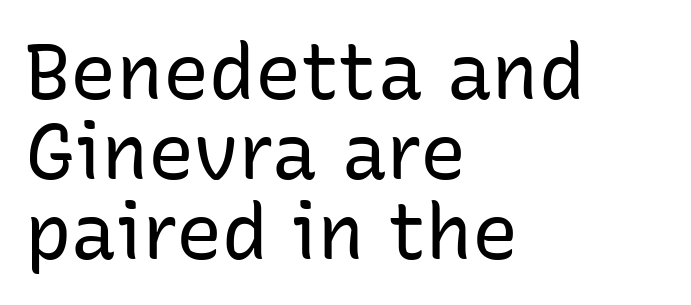
Q: Is the text bold? A: No.
Q: Is the text italic (slanted)? A: No, it is upright.
Q: Is the typeface a serif or a sans-serif typeface? A: Sans-serif.
Q: Is the text underlined? A: No.
Q: How is the paragraph aligned? A: Left-aligned.
Q: Is the spacing between letters normal or unusually wide? A: Normal.
Q: Is the spacing between lines tight, normal or loose? A: Tight.
Q: Width (condensed, normal, or wide)? A: Normal.
Q: Stroke contrast? A: Low.
Q: x-height? A: Medium.
Q: Monospaced? A: No.
